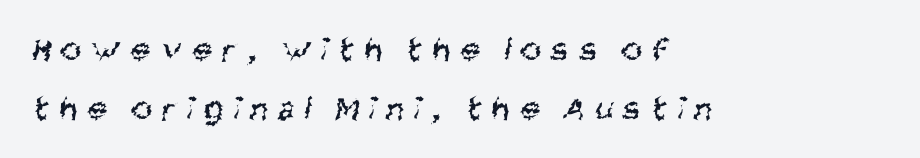
Which margin do the lines hug? The left one — the right edge is uneven. Counters stay open thanks to moderate or lighter strokes. The passage shown is typed in a proportional face where columns would drift. Each new line begins a customary step beneath the previous one. The typeface chosen for these lines omits serifs.
